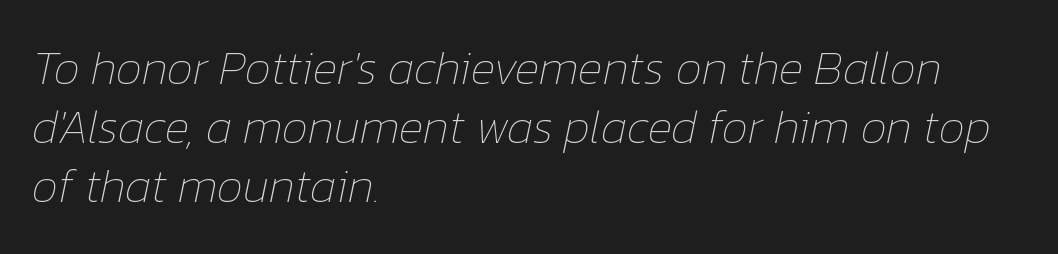
Q: Is the text bold? A: No.
Q: Is the text italic (slanted)? A: Yes, it leans right by about 12 degrees.
Q: Is the text underlined? A: No.
Q: How is the paragraph aligned? A: Left-aligned.
Q: Is the spacing between letters normal or unusually wide? A: Normal.
Q: Is the spacing between lines tight, normal or loose? A: Normal.
Q: Width (condensed, normal, or wide)? A: Normal.
Q: Stroke contrast? A: Low.
Q: x-height? A: Medium.
Q: Monospaced? A: No.
